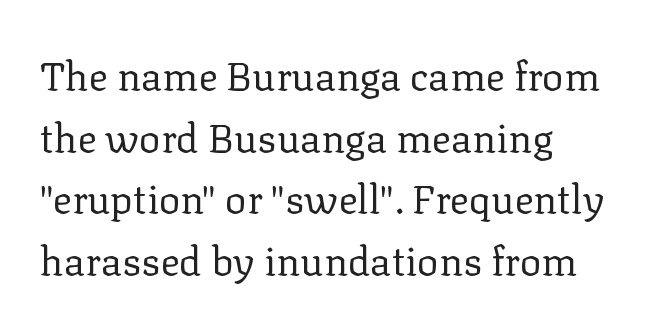
The image shows 40 px regular-weight serif type, upright; set left-aligned, normal line spacing (1.54x), normal letter spacing, not underlined; low stroke contrast and a medium x-height.
